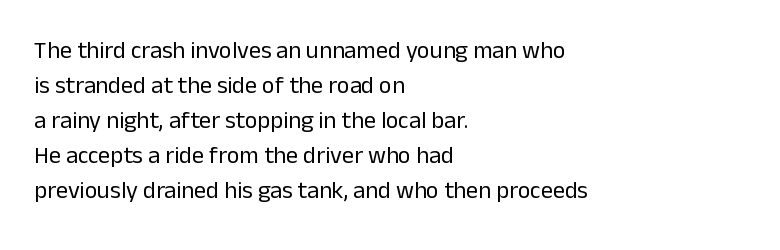
No word sits above an underline. This is the regular roman posture of the typeface. The lines in this sample share a left origin and differ only in where they stop. Successive baselines arrive at the customary interval.
